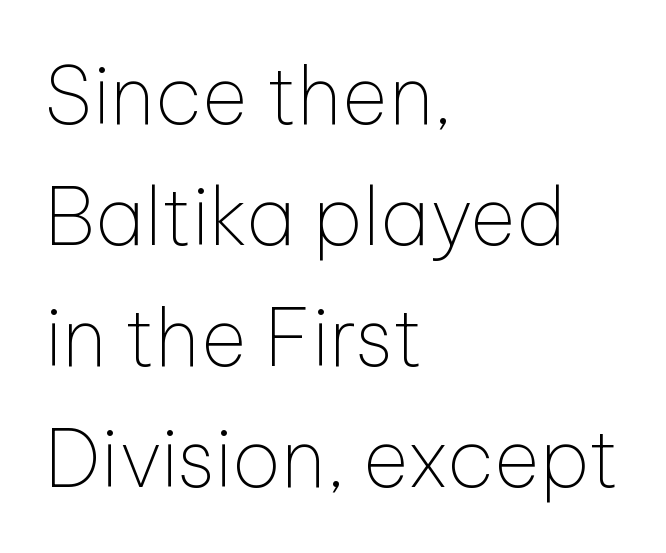
The image shows 79 px thin sans-serif type, upright; set left-aligned, normal line spacing (1.53x), normal letter spacing, not underlined; low stroke contrast and a medium x-height.
